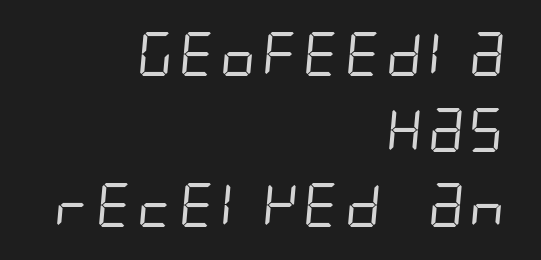
{"serif": "no", "bold": "no", "weight": "regular", "width": "condensed", "stroke_contrast": "low", "x_height": "large", "underline": "no", "align": "right", "line_spacing_ratio": 1.72, "letter_spacing": "normal", "letter_spacing_em": 0.0, "glyph_px": 44}
